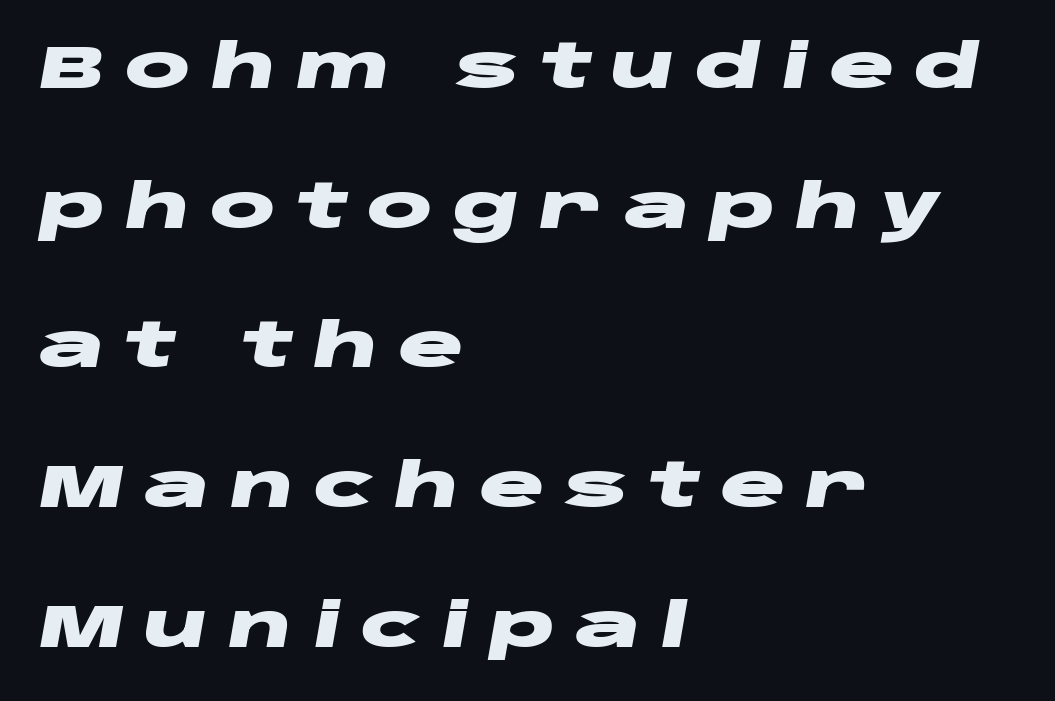
The rag falls on the right side of this text block. Quick note: underline off. Spacing between characters has been opened up far beyond the box default. Quick note: interline space is abundant.
